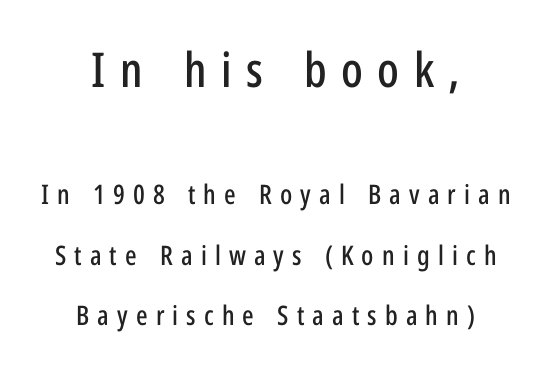
Q: Is the text italic (slanted)? A: No, it is upright.
Q: Is the typeface a serif or a sans-serif typeface? A: Sans-serif.
Q: Is the text underlined? A: No.
Q: How is the paragraph aligned? A: Centered.
Q: Is the spacing between letters normal or unusually wide? A: Unusually wide.
Q: Is the spacing between lines tight, normal or loose? A: Loose.
Q: Which block of text is set in a larger size, the first (top) or the second (bottom)? A: The first (top) one.
Q: Width (condensed, normal, or wide)? A: Condensed.
Q: Stroke contrast? A: Low.
Q: x-height? A: Medium.
Q: Monospaced? A: No.
